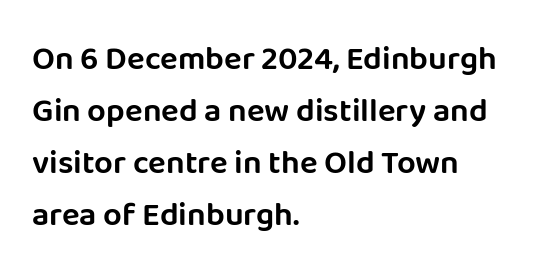
The image shows 33 px sans-serif type, upright; set left-aligned, normal line spacing (1.58x), normal letter spacing, not underlined; low stroke contrast and a large x-height.
